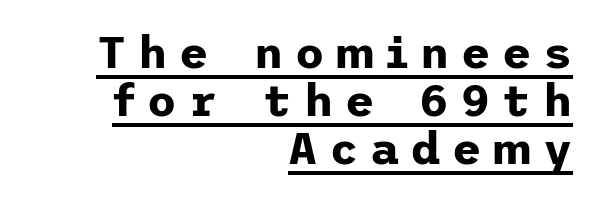
{"serif": "no", "italic": "no", "bold": "yes", "weight": "bold", "width": "normal", "stroke_contrast": "low", "x_height": "medium", "underline": "yes", "align": "right", "line_spacing": "tight", "line_spacing_ratio": 1.07, "letter_spacing": "wide", "letter_spacing_em": 0.26, "glyph_px": 45}
